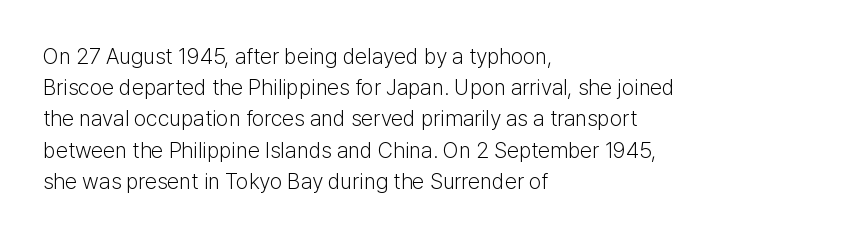
Every row of glyphs begins at an identical x-position on the left. The typesetting does not lean heavy: it is not bold. One glance says typical: line gaps are just what's usual. Underlining? Definitely not there.
